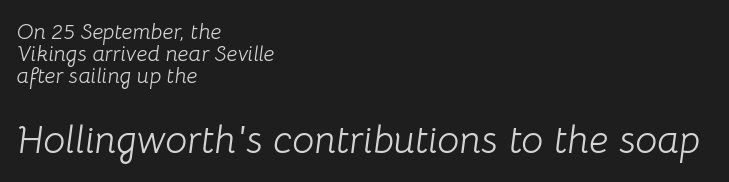
Q: Is the text bold? A: No.
Q: Is the text italic (slanted)? A: Yes, it leans right by about 8 degrees.
Q: Is the text underlined? A: No.
Q: How is the paragraph aligned? A: Left-aligned.
Q: Is the spacing between letters normal or unusually wide? A: Normal.
Q: Is the spacing between lines tight, normal or loose? A: Tight.
Q: Which block of text is set in a larger size, the first (top) or the second (bottom)? A: The second (bottom) one.
Q: Width (condensed, normal, or wide)? A: Normal.
Q: Stroke contrast? A: Low.
Q: x-height? A: Medium.
Q: Monospaced? A: No.
